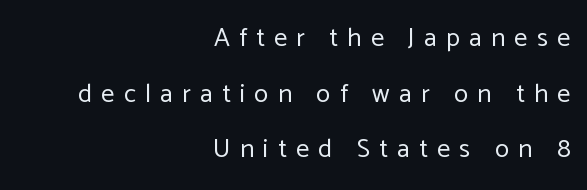
Is the stroke heavy? The answer is a plain regular-or-lighter. Honestly, the letter spacing is so wide it's the main thing you notice. When letters stand straight like this, we call the style roman or upright. Regarding leading, the lines here are spaced well apart. This rendering features lettering with no underline. All the whitespace from short lines collects on the left.
